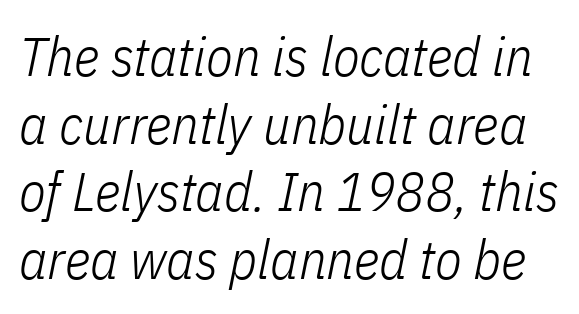
Q: Is the text bold? A: No.
Q: Is the text italic (slanted)? A: Yes, it leans right by about 11 degrees.
Q: Is the text underlined? A: No.
Q: Is the spacing between letters normal or unusually wide? A: Normal.
Q: Width (condensed, normal, or wide)? A: Condensed.
Q: Stroke contrast? A: Low.
Q: x-height? A: Medium.
Q: Monospaced? A: No.
